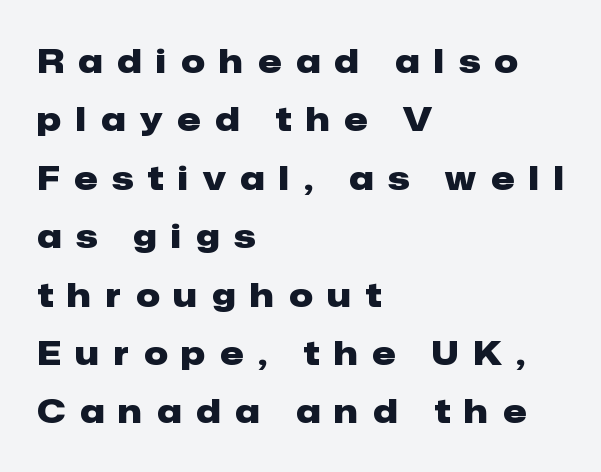
Nobody drew a line under any word here. The letters advance in unequal steps, a hallmark of proportional type. This is sans-serif lettering, the kind often seen on screens and signage. The type is letterspaced generously, with wide tracking. Rendered with straight, roman letterforms. The ragged edge is on the right, which tells us the setting is flush left.
